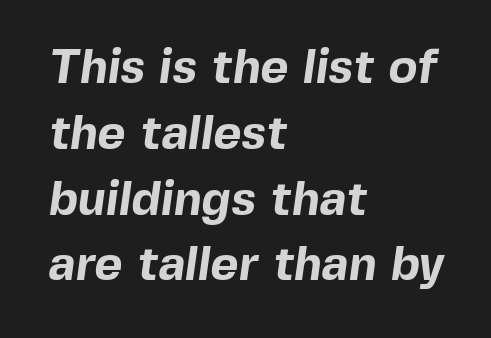
{"serif": "no", "bold": "yes", "weight": "bold", "width": "normal", "x_height": "medium", "monospaced": "no", "underline": "no", "align": "left", "line_spacing": "normal", "line_spacing_ratio": 1.37, "letter_spacing": "normal", "letter_spacing_em": 0.0, "glyph_px": 48}
